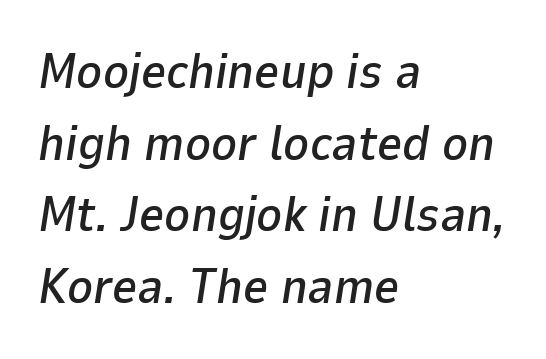
Q: Is the text italic (slanted)? A: Yes, it leans right by about 9 degrees.
Q: Is the text underlined? A: No.
Q: How is the paragraph aligned? A: Left-aligned.
Q: Is the spacing between letters normal or unusually wide? A: Normal.
Q: Is the spacing between lines tight, normal or loose? A: Normal.
Q: Width (condensed, normal, or wide)? A: Normal.
Q: Stroke contrast? A: Low.
Q: x-height? A: Medium.
Q: Monospaced? A: No.
